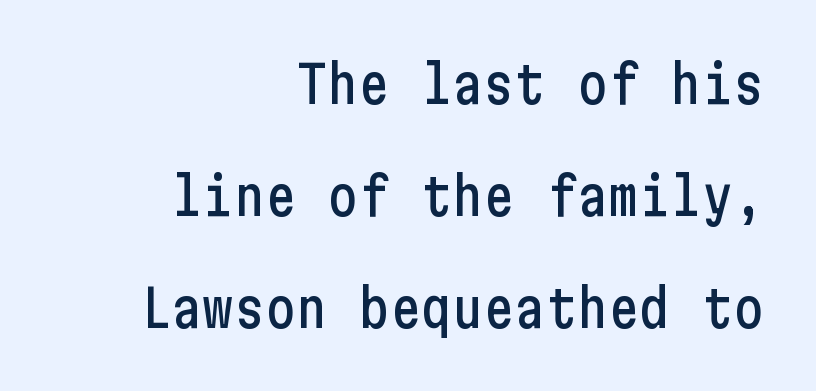
The image shows 52 px condensed sans-serif type, upright; set right-aligned, loose line spacing (2.15x), normal letter spacing, not underlined; low stroke contrast and a medium x-height.
